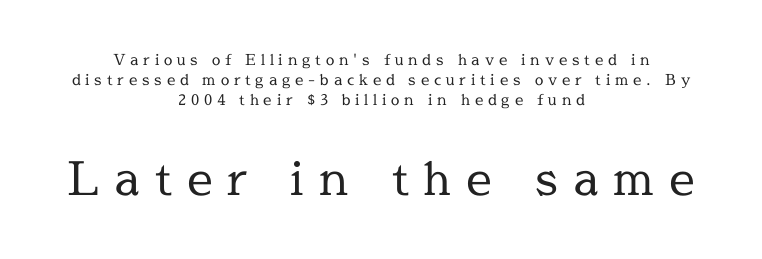
This is serif lettering, the kind often seen in printed books. The rag falls on both sides of this text block equally. Observe the wide spacing: letters keep a clear distance from each other. Regular leading. Stems here are at most as thick as an everyday book face.
